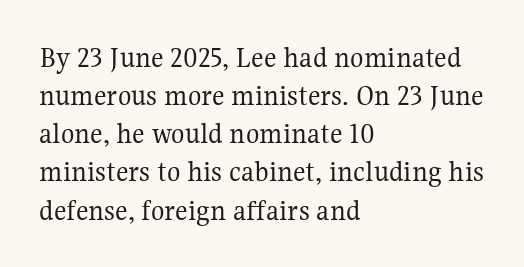
{"serif": "yes", "italic": "no", "bold": "no", "weight": "regular", "width": "normal", "stroke_contrast": "medium", "x_height": "medium", "monospaced": "no", "underline": "no", "align": "left", "line_spacing_ratio": 1.23, "letter_spacing": "normal", "letter_spacing_em": 0.0, "glyph_px": 31}
